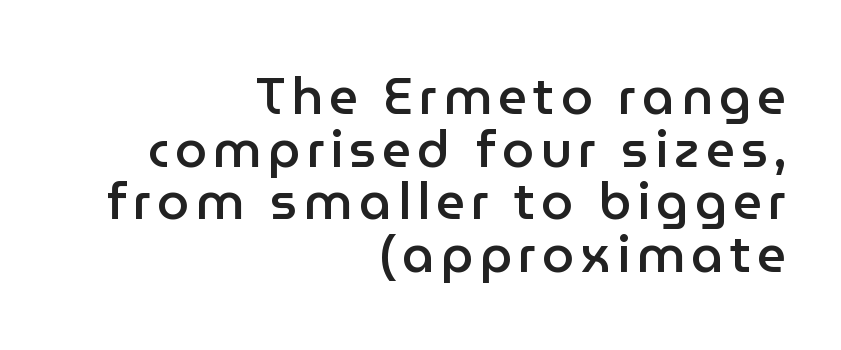
Ascenders rise straight up at ninety degrees. This is sans-serif lettering, the kind often seen on screens and signage. The font is running at a semibold setting, under full bold. The lines in this sample share a right terminus and differ only in where they begin.
